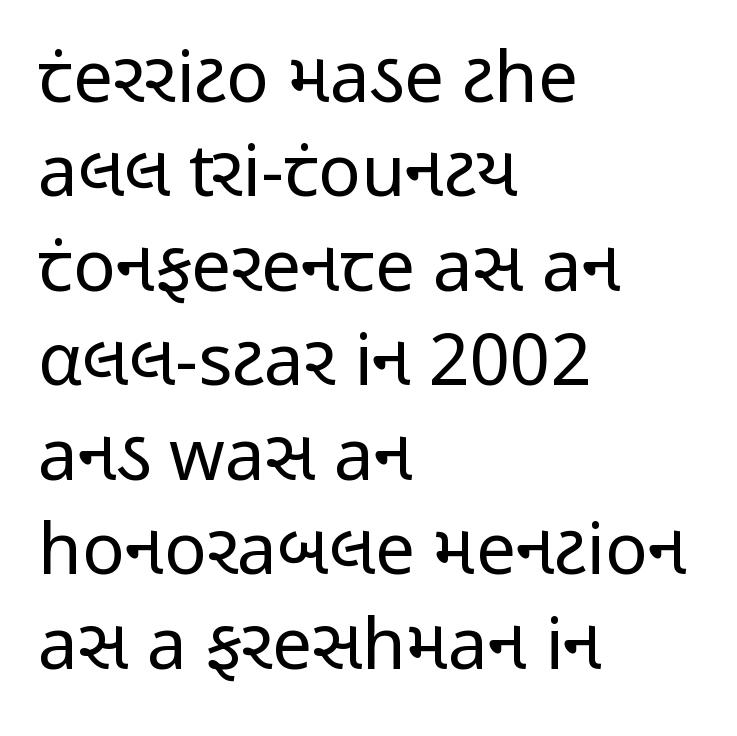
Q: Is the text bold? A: No.
Q: Is the text italic (slanted)? A: No, it is upright.
Q: Is the typeface a serif or a sans-serif typeface? A: Sans-serif.
Q: Is the text underlined? A: No.
Q: How is the paragraph aligned? A: Left-aligned.
Q: Is the spacing between letters normal or unusually wide? A: Normal.
Q: Is the spacing between lines tight, normal or loose? A: Normal.
Q: Width (condensed, normal, or wide)? A: Condensed.
Q: Stroke contrast? A: Low.
Q: x-height? A: Medium.
Q: Monospaced? A: No.
